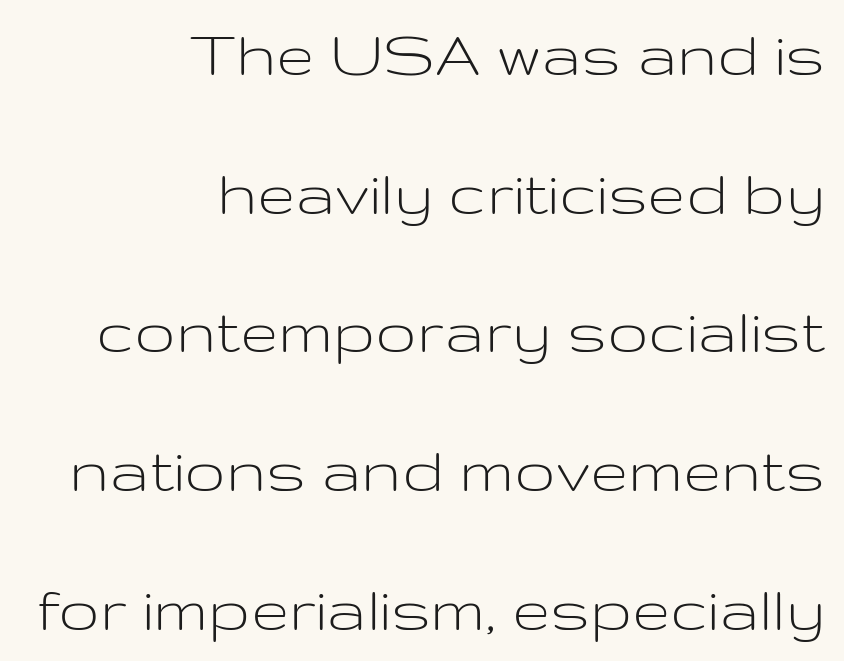
Q: Is the text bold? A: No.
Q: Is the text italic (slanted)? A: No, it is upright.
Q: Is the typeface a serif or a sans-serif typeface? A: Sans-serif.
Q: Is the text underlined? A: No.
Q: How is the paragraph aligned? A: Right-aligned.
Q: Is the spacing between letters normal or unusually wide? A: Normal.
Q: Is the spacing between lines tight, normal or loose? A: Loose.
Q: Width (condensed, normal, or wide)? A: Wide.
Q: Stroke contrast? A: Low.
Q: x-height? A: Medium.
Q: Monospaced? A: No.
